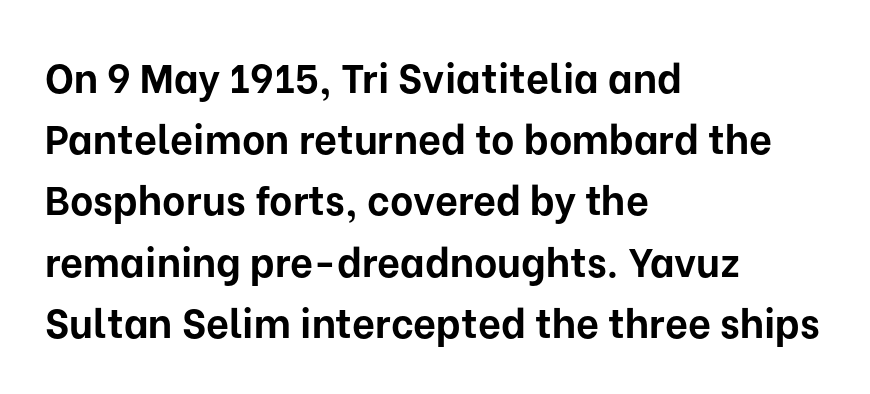
{"serif": "no", "italic": "no", "bold": "yes", "weight": "bold", "width": "normal", "stroke_contrast": "low", "x_height": "medium", "monospaced": "no", "underline": "no", "align": "left", "line_spacing": "normal", "line_spacing_ratio": 1.53, "letter_spacing": "normal", "letter_spacing_em": 0.0, "glyph_px": 40}
